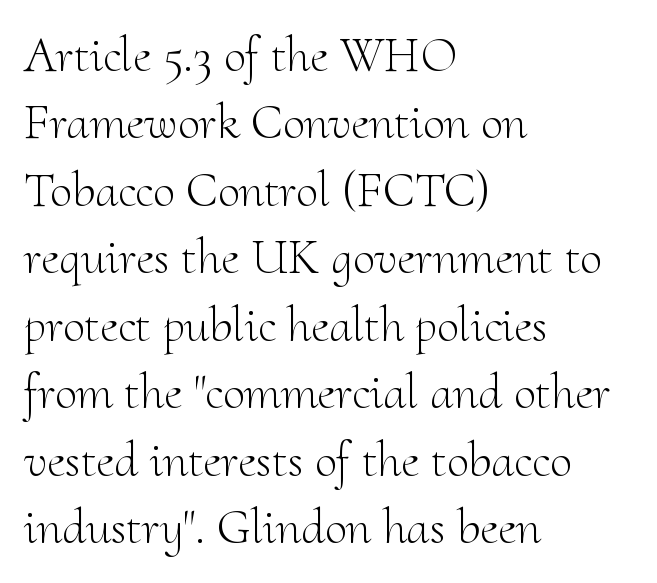
The image shows 50 px light serif type, upright; set left-aligned, normal line spacing (1.35x), normal letter spacing, not underlined; medium stroke contrast and a small x-height.
